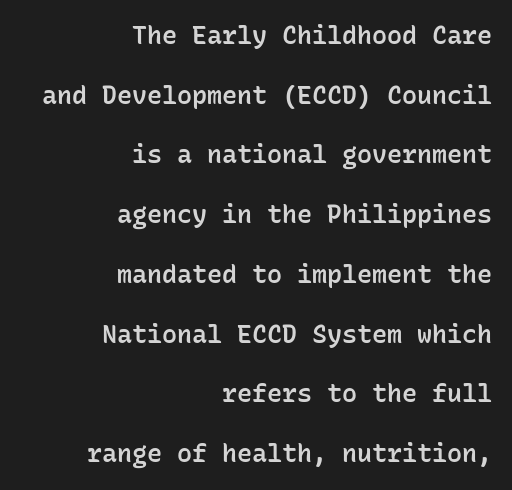
The baseline area is clear. A student would call this right alignment; a typographer would say flush right, rag left. A roman cut, with each character standing at attention. Successive baselines arrive slowly, with a big drop between each. You could call the tracking neutral — neither tight nor loose. These lines carry some extra weight — a demibold, not a full bold.
